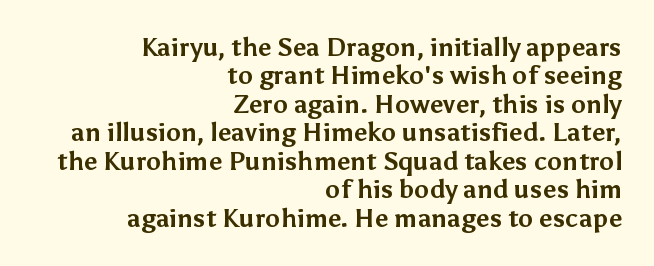
In CSS terms this would be text-align: right. The lettering stays uniformly vertical, giving the passage a roman look. What weight is shown? A full bold with thick strokes. Clear beneath every line of the passage.
